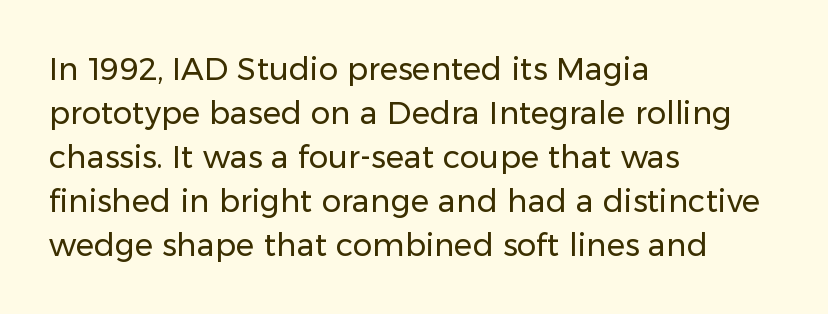
The image shows 31 px regular-weight sans-serif type, upright; set left-aligned, normal line spacing (1.42x), normal letter spacing, not underlined; low stroke contrast and a medium x-height.
